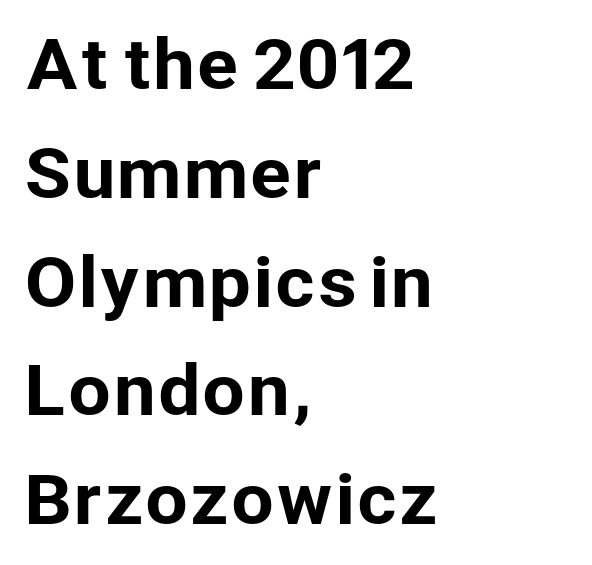
{"serif": "no", "italic": "no", "width": "normal", "stroke_contrast": "low", "x_height": "medium", "monospaced": "no", "underline": "no", "align": "left", "line_spacing": "normal", "line_spacing_ratio": 1.6, "letter_spacing": "normal", "letter_spacing_em": 0.0, "glyph_px": 68}
